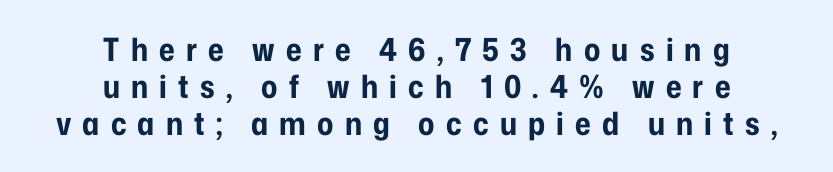
The image shows 32 px bold, condensed sans-serif type, upright; set centered, tight line spacing (1.15x), unusually wide letter spacing (+0.35 em), not underlined; low stroke contrast and a medium x-height.
